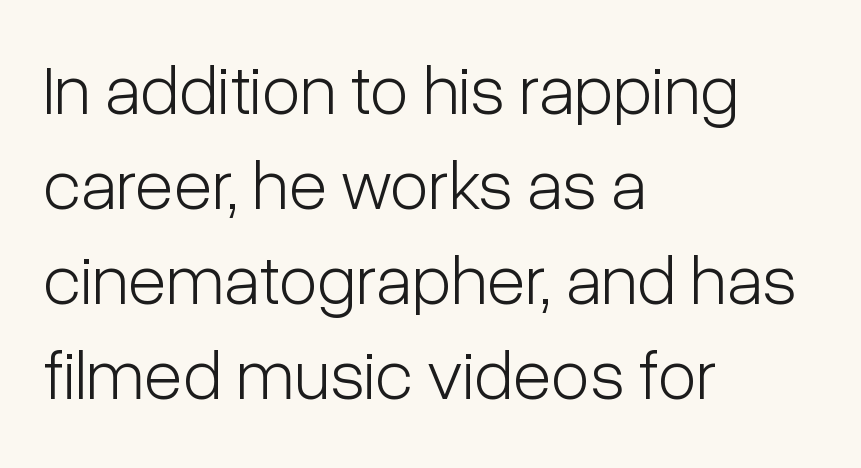
This sample uses plain, unmodified letter spacing. Reading down the column, the eye jumps a familiar distance to each next line. Any mark beneath the type? The region is blank. The weight would be labelled regular, book, light, or lighter still. This rendering employs a face without finishing strokes, i.e., a sans-serif.
